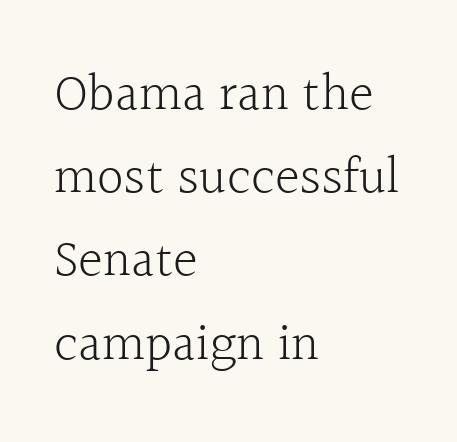
Regular leading. Decoration check: the copy has no underline. On a weight scale, this lands at 450 or below. Every row of glyphs begins at an identical x-position on the left. Every stem runs plumb, perpendicular to the baseline. Do the characters align in a grid? No, the font is proportional.
